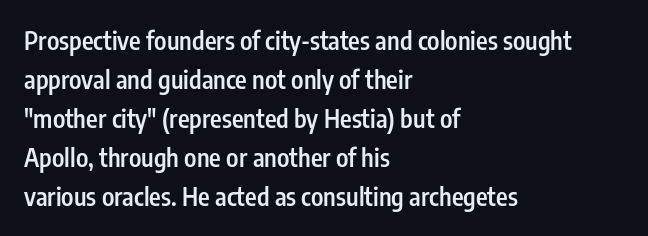
Nope, not italic — everything's standing straight. Semibold letterforms, between regular and bold. A typesetter would call this leading conventional body-copy spacing. Any mark beneath the type? The region is blank. The rendering anchors every line to the left-hand side. Letter spacing: default.
